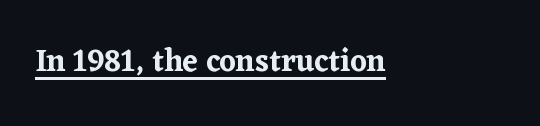
Compared with a centered layout, this one pins lines to the left instead. Descenders here cross a horizontal rule under the line. Examine the stroke ends and you'll spot serifs. Tall strokes in this sample are plumb rather than angled. Each letter keeps its own natural width here, so spacing adapts to shape. Glyph-to-glyph distance matches everyday printed text.
